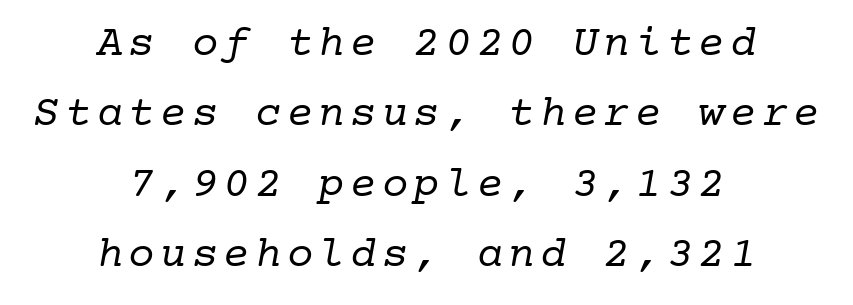
Q: Is the text bold? A: No.
Q: Is the typeface a serif or a sans-serif typeface? A: Serif.
Q: Is the text underlined? A: No.
Q: How is the paragraph aligned? A: Centered.
Q: Is the spacing between lines tight, normal or loose? A: Normal.
Q: Width (condensed, normal, or wide)? A: Normal.
Q: Stroke contrast? A: Low.
Q: x-height? A: Medium.
Q: Monospaced? A: Yes.
